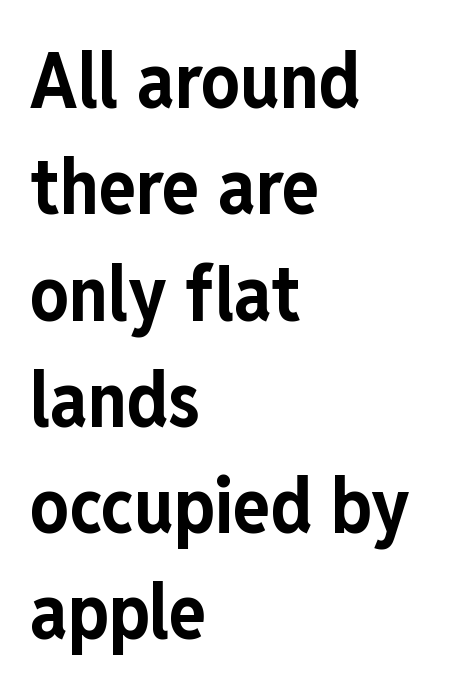
Q: Is the text bold? A: Yes.
Q: Is the text italic (slanted)? A: No, it is upright.
Q: Is the typeface a serif or a sans-serif typeface? A: Sans-serif.
Q: Is the text underlined? A: No.
Q: How is the paragraph aligned? A: Left-aligned.
Q: Is the spacing between letters normal or unusually wide? A: Normal.
Q: Is the spacing between lines tight, normal or loose? A: Normal.
Q: Width (condensed, normal, or wide)? A: Condensed.
Q: Stroke contrast? A: Low.
Q: x-height? A: Medium.
Q: Monospaced? A: No.
